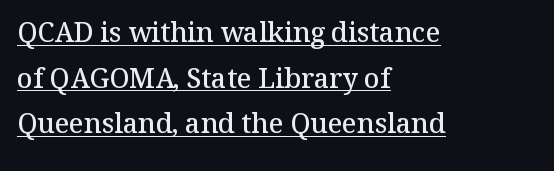
{"italic": "no", "bold": "semi", "underline": "yes", "align": "left", "line_spacing": "normal", "line_spacing_ratio": 1.69, "letter_spacing": "normal", "letter_spacing_em": 0.0, "glyph_px": 27}
